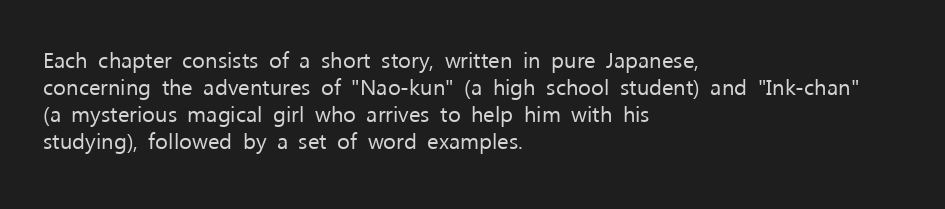
The image shows 22 px text type, upright; set left-aligned, line spacing 1.22x, normal letter spacing, not underlined.
